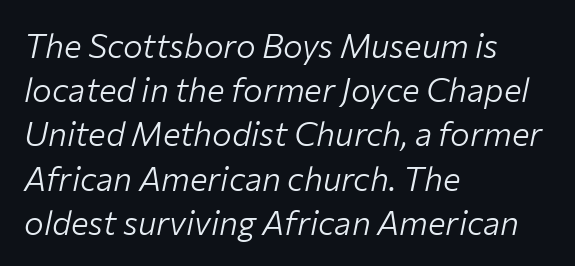
{"italic": "yes", "lean": "right", "slant_degrees": 12, "bold": "no", "weight": "light", "width": "normal", "stroke_contrast": "low", "x_height": "medium", "monospaced": "no", "underline": "no", "align": "left", "line_spacing": "normal", "line_spacing_ratio": 1.34, "letter_spacing": "normal", "letter_spacing_em": 0.0, "glyph_px": 33}
